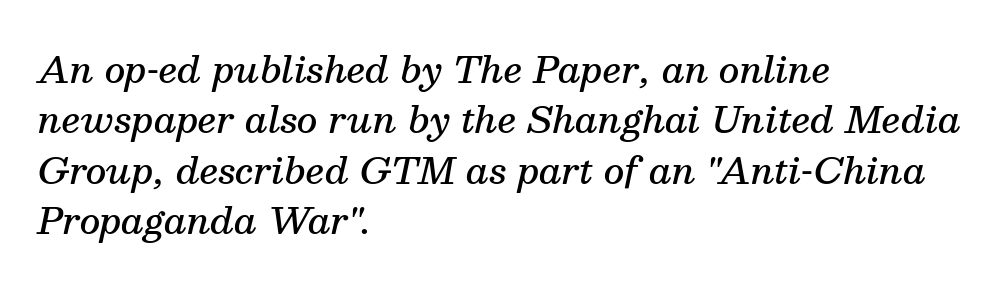
{"serif": "yes", "italic": "yes", "lean": "right", "slant_degrees": 13, "bold": "semi", "weight": "semibold", "width": "normal", "stroke_contrast": "medium", "x_height": "medium", "monospaced": "no", "underline": "no", "align": "left", "line_spacing": "normal", "line_spacing_ratio": 1.4, "letter_spacing": "normal", "letter_spacing_em": 0.0, "glyph_px": 36}
